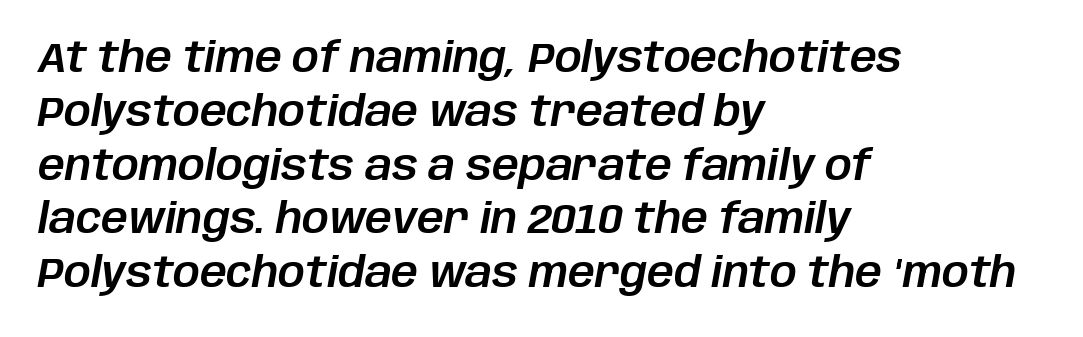
Q: Is the text italic (slanted)? A: Yes, it leans right by about 10 degrees.
Q: Is the text underlined? A: No.
Q: How is the paragraph aligned? A: Left-aligned.
Q: Is the spacing between letters normal or unusually wide? A: Normal.
Q: Is the spacing between lines tight, normal or loose? A: Normal.
Q: Width (condensed, normal, or wide)? A: Normal.
Q: Stroke contrast? A: Low.
Q: x-height? A: Large.
Q: Monospaced? A: No.
